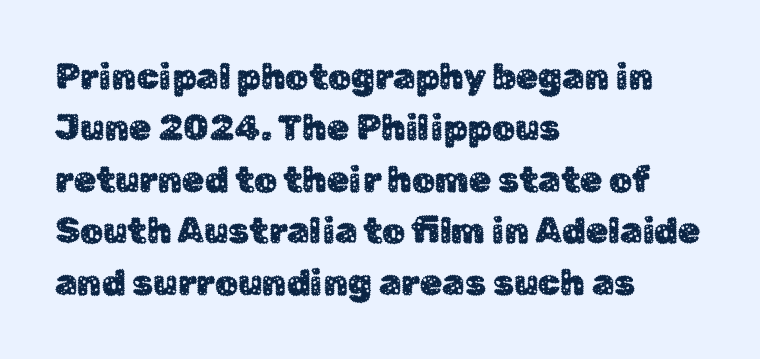
The image shows 36 px sans-serif type, upright; set left-aligned, normal line spacing (1.43x), normal letter spacing, not underlined; low stroke contrast and a medium x-height.
